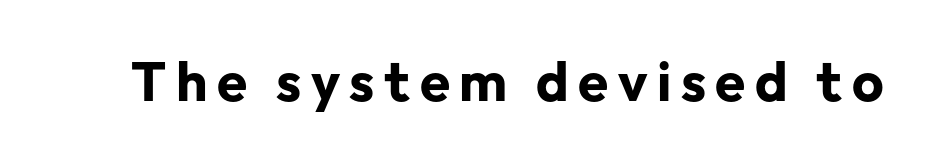
{"serif": "no", "italic": "no", "bold": "yes", "weight": "bold", "width": "normal", "stroke_contrast": "low", "x_height": "medium", "monospaced": "no", "underline": "no", "glyph_px": 55}
